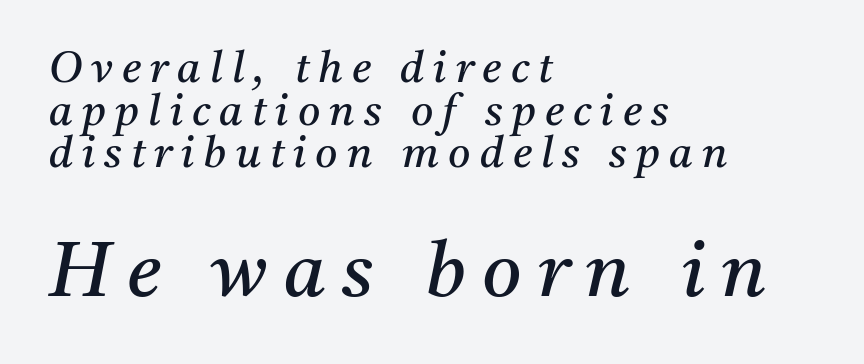
Caption: multi-line text, flush left, ragged right. Larger block? The one below; the one above is distinctly smaller. A typesetter would mark this as italic. What kind of face is this? One with serifs.
